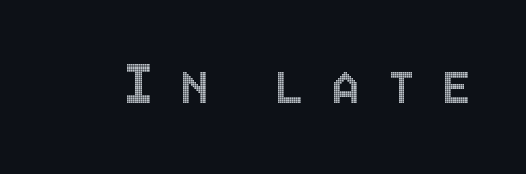
{"italic": "no", "width": "condensed", "x_height": "large", "monospaced": "no", "underline": "no", "letter_spacing": "wide", "letter_spacing_em": 0.43, "glyph_px": 64}
